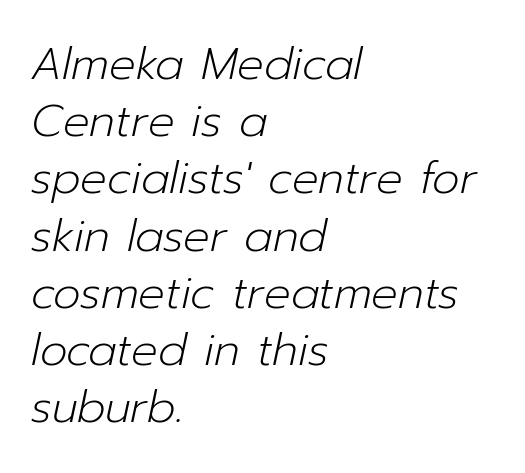
Proportional: the letters do not fall into vertical columns. The font sits on the lighter half of the weight spectrum, regular included. The passage shown leans; its letterforms are oblique. Caption: multi-line text, flush left, ragged right. How would I describe the line gaps? Plain and ordinary. Honestly, the letter spacing is just normal — you wouldn't notice it.
